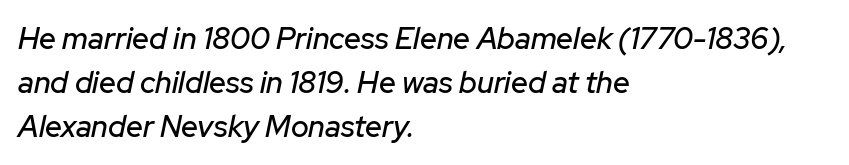
Note the varied advance widths — an 'i' is clearly narrower than an 'm'. Notice how the stems are inclined rather than vertical — that's the hallmark of italics. Words float on clear page, feet unadorned. Normally led — the rows are evenly, conventionally spaced. Line starts are locked; line ends wander.
